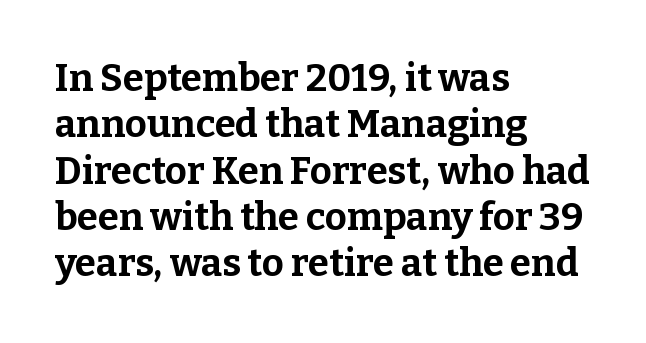
The image shows 38 px bold serif type, upright; set left-aligned, line spacing 1.22x, normal letter spacing, not underlined; low stroke contrast and a medium x-height.
